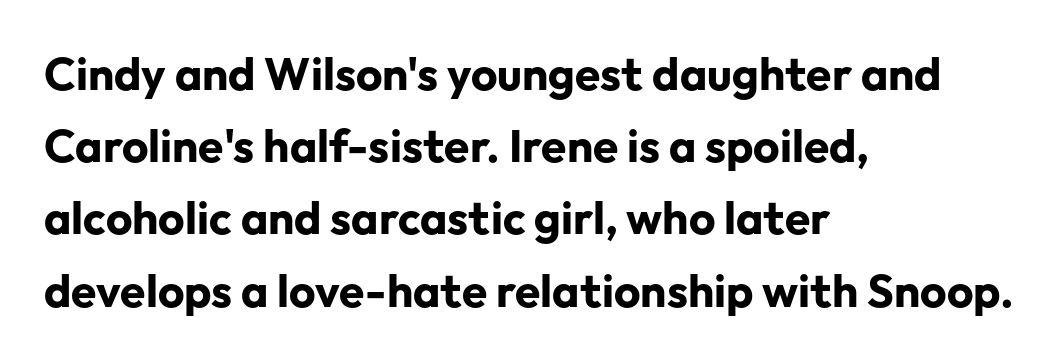
Q: Is the text bold? A: Yes.
Q: Is the text italic (slanted)? A: No, it is upright.
Q: Is the typeface a serif or a sans-serif typeface? A: Sans-serif.
Q: Is the text underlined? A: No.
Q: How is the paragraph aligned? A: Left-aligned.
Q: Is the spacing between letters normal or unusually wide? A: Normal.
Q: Is the spacing between lines tight, normal or loose? A: Normal.
Q: Width (condensed, normal, or wide)? A: Normal.
Q: Stroke contrast? A: Low.
Q: x-height? A: Medium.
Q: Monospaced? A: No.
